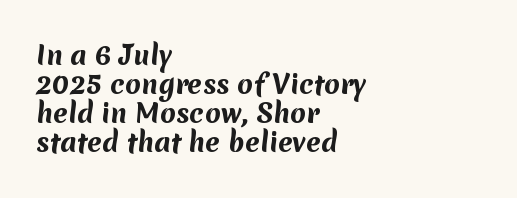
The image shows 26 px bold type; set left-aligned, tight line spacing (1.12x), normal letter spacing, not underlined.
